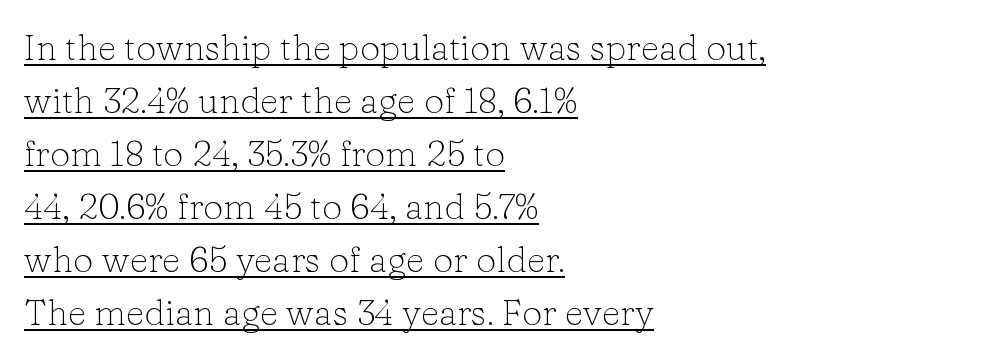
The image shows 36 px light serif type, upright; set left-aligned, normal line spacing (1.47x), normal letter spacing, underlined; low stroke contrast and a medium x-height.
